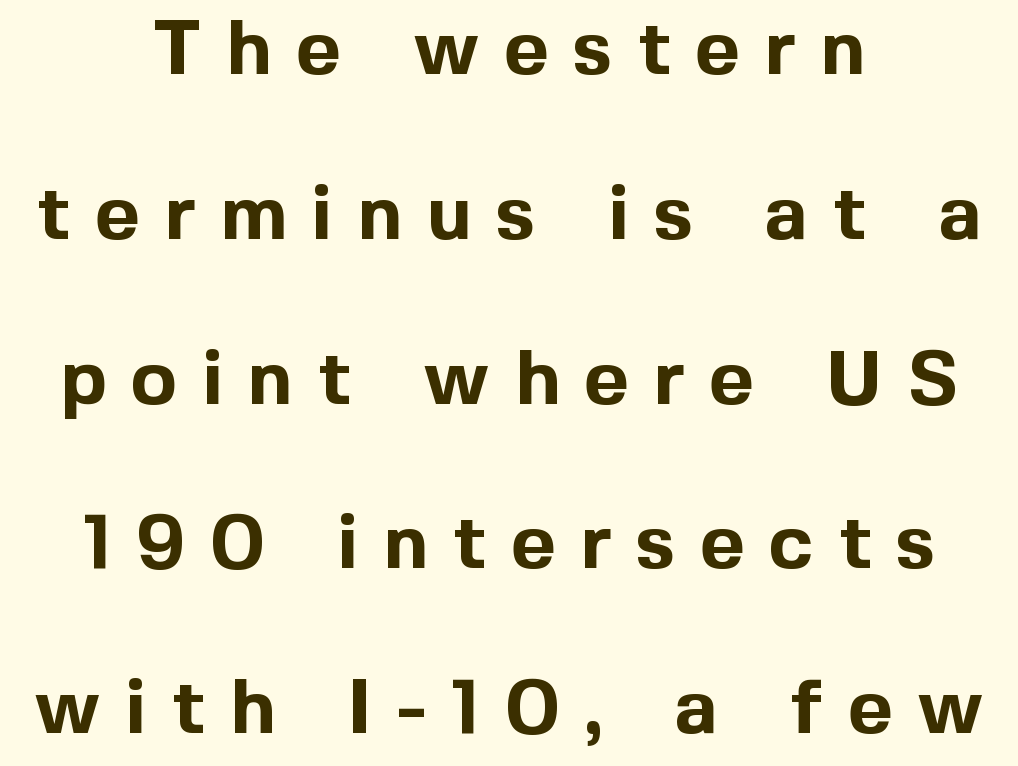
Where is the straight margin? There isn't one; the lines are centered. Compared with typical body copy, the letter spacing here is much looser. Loosely led — the rows are spread out. You can tell it's not italic because the verticals are truly vertical. Unlike a traditional serif, this face leaves its strokes unadorned. The letters are bold, with thick, heavy strokes.
